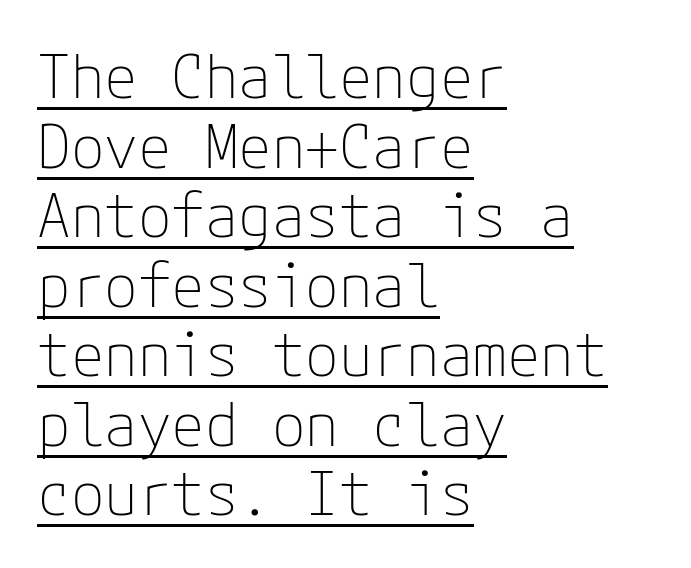
Q: Is the text bold? A: No.
Q: Is the text italic (slanted)? A: No, it is upright.
Q: Is the typeface a serif or a sans-serif typeface? A: Sans-serif.
Q: Is the text underlined? A: Yes.
Q: How is the paragraph aligned? A: Left-aligned.
Q: Is the spacing between letters normal or unusually wide? A: Normal.
Q: Is the spacing between lines tight, normal or loose? A: Tight.
Q: Width (condensed, normal, or wide)? A: Normal.
Q: Stroke contrast? A: Low.
Q: x-height? A: Medium.
